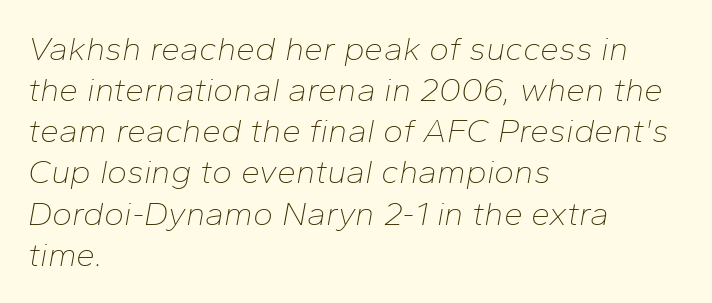
These lines are rendered in a variable-pitch font. Clear beneath every line of the passage. The paragraph shown leans on its left margin. Vertical stems look standard width or narrower in stroke. Is the letter spacing exaggerated? No — it looks like the ordinary default.
